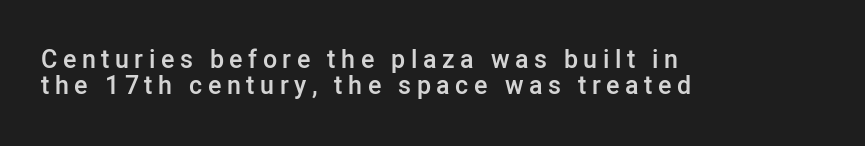
The image shows 25 px text type, upright; set left-aligned, tight line spacing (1.04x), unusually wide letter spacing (+0.22 em), not underlined.
